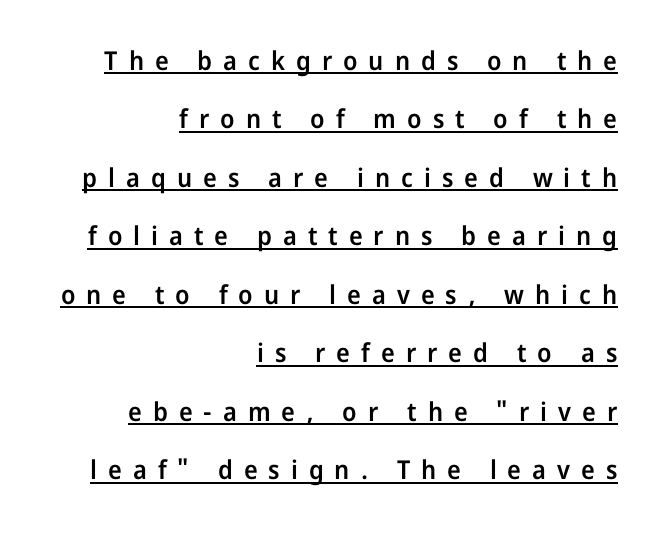
{"italic": "no", "bold": "semi", "underline": "yes", "align": "right", "line_spacing": "loose", "line_spacing_ratio": 2.25, "letter_spacing": "wide", "letter_spacing_em": 0.42, "glyph_px": 26}
